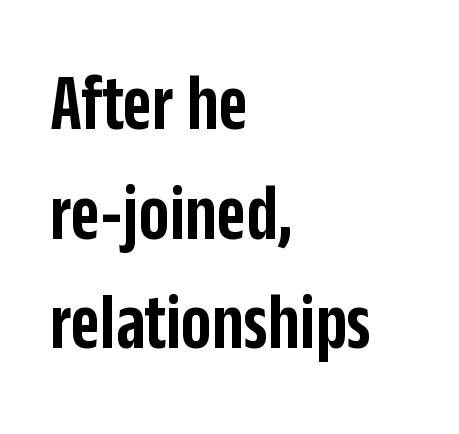
The image shows 80 px semibold, condensed sans-serif type, upright; set left-aligned, normal line spacing (1.37x), normal letter spacing, not underlined; low stroke contrast and a large x-height.
